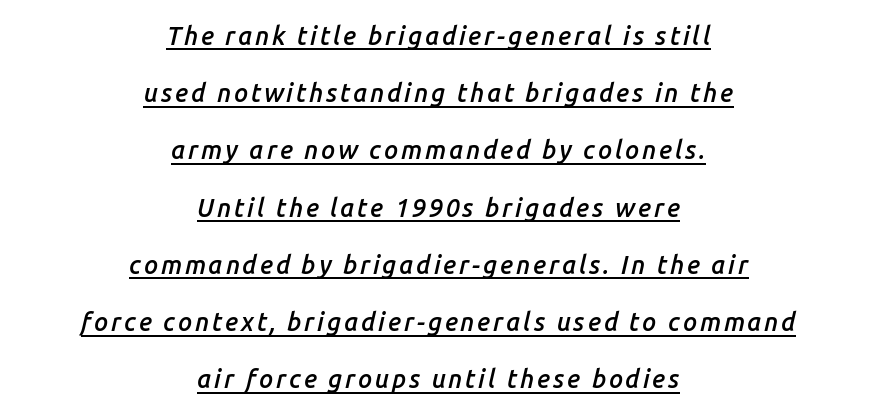
{"italic": "yes", "lean": "right", "slant_degrees": 14, "bold": "semi", "underline": "yes", "align": "center", "line_spacing": "loose", "line_spacing_ratio": 2.29, "glyph_px": 25}
